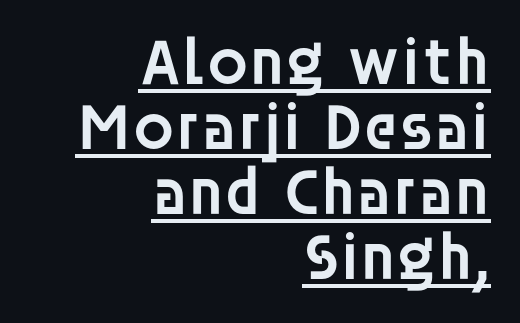
Underlined type. The rendering shows plain stroke endings on the letterforms — a sans-serif design. Weight check: semibold — heavier than regular, not quite bold. Is the block centered? No — it sits flush against the right margin. The letters stand straight up with perfectly vertical stems. These lines are rendered in a variable-pitch font.
